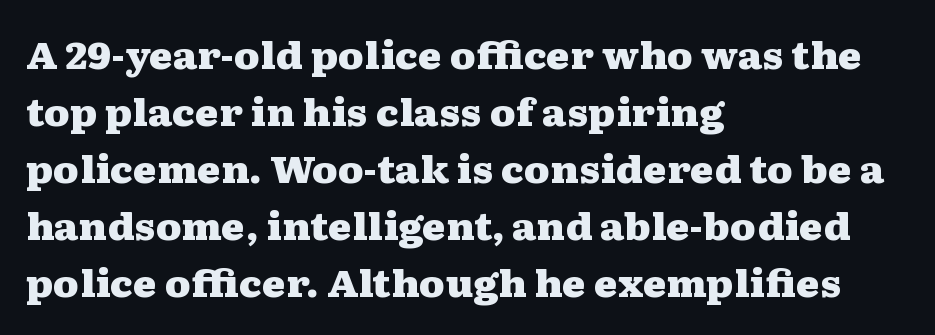
{"serif": "yes", "italic": "no", "bold": "yes", "weight": "heavy", "width": "wide", "stroke_contrast": "medium", "x_height": "medium", "monospaced": "no", "underline": "no", "align": "left", "line_spacing": "normal", "line_spacing_ratio": 1.58, "letter_spacing": "normal", "letter_spacing_em": 0.0, "glyph_px": 36}
